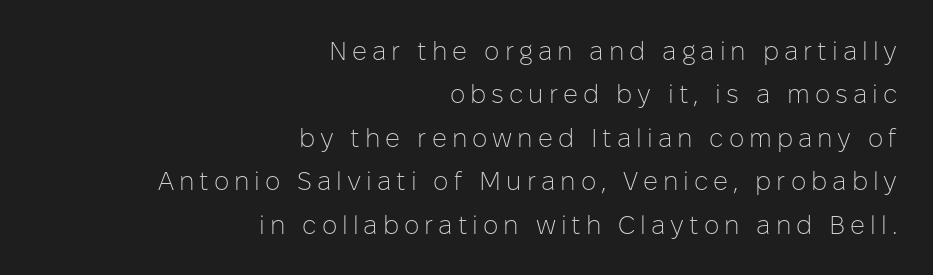
Vertical strokes here are truly vertical. If you measured baseline to baseline, you'd find a middling distance. The lines in this sample share a right terminus and differ only in where they begin. Only glyphs here, with clear space below each row. Think standard paragraph weight, or any step lighter than that.
